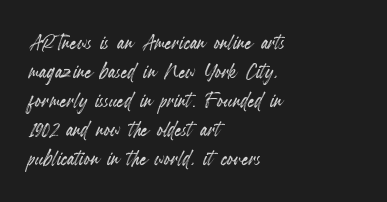
The passage shown is not underscored anywhere. Layout note: lines flush left. The horizontal fit of the characters is conventional and even. Leading: reduced.
